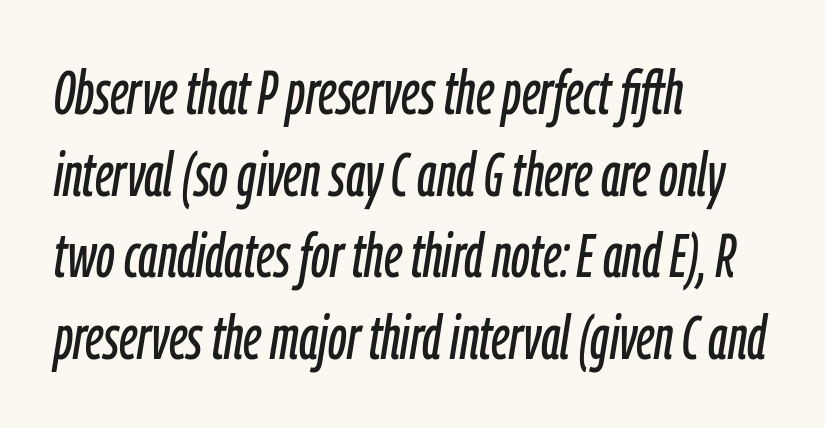
{"italic": "yes", "lean": "right", "slant_degrees": 9, "width": "condensed", "stroke_contrast": "low", "x_height": "medium", "monospaced": "no", "underline": "no", "align": "left", "line_spacing": "normal", "line_spacing_ratio": 1.34, "letter_spacing": "normal", "letter_spacing_em": 0.0, "glyph_px": 61}
